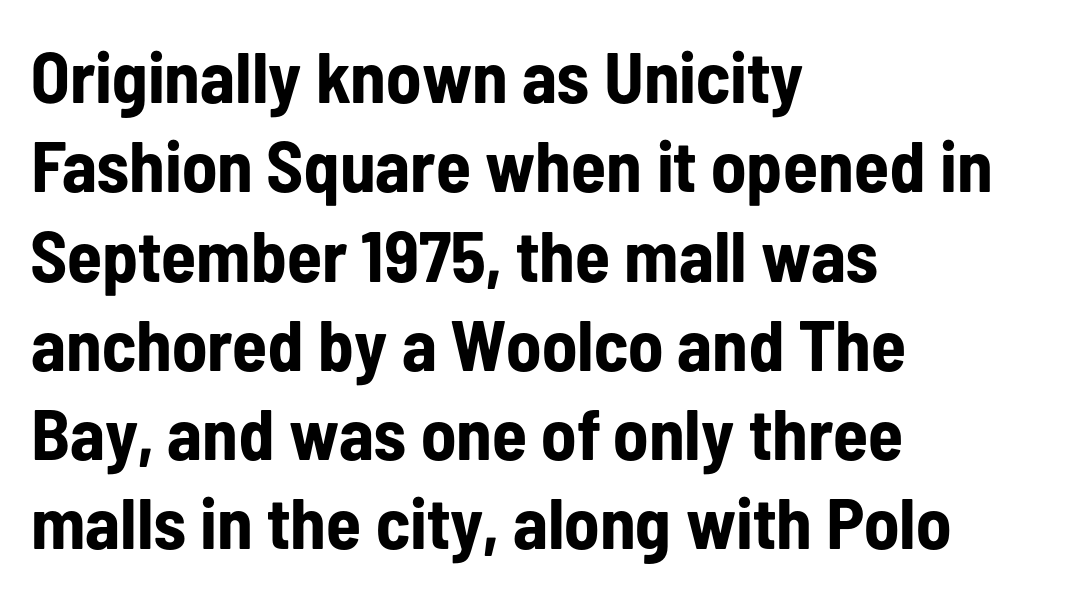
Spacing verdict: proportional, widths tailored to each character. The type family on display is of the sans-serif kind. The ragged edge is on the right, which tells us the setting is flush left. The type is set solid horizontally, with unmodified tracking. Every stem runs plumb, perpendicular to the baseline.
